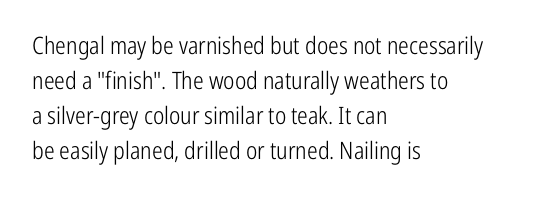
Q: Is the text bold? A: No.
Q: Is the text italic (slanted)? A: No, it is upright.
Q: Is the text underlined? A: No.
Q: How is the paragraph aligned? A: Left-aligned.
Q: Is the spacing between letters normal or unusually wide? A: Normal.
Q: Is the spacing between lines tight, normal or loose? A: Normal.
